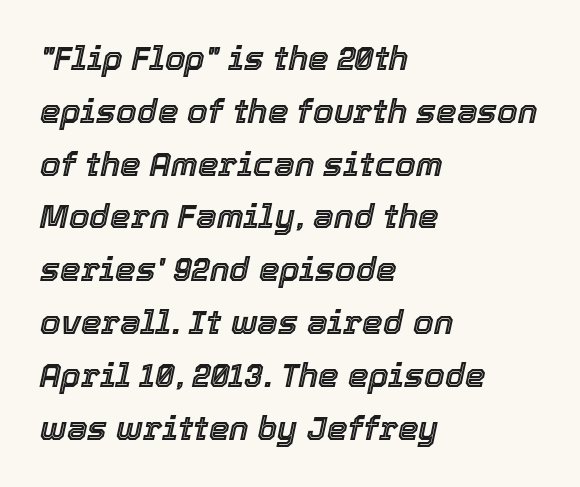
The space beneath each line is pristine and unruled. The rows are spaced the way most documents space them. There is no visible air inserted between adjacent glyphs. Posture: slanted. Every row of glyphs begins at an identical x-position on the left.
